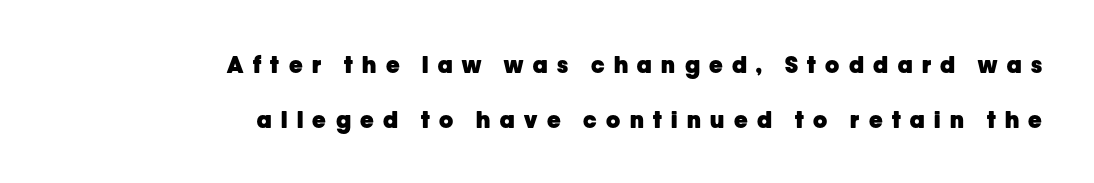
Q: Is the text bold? A: Yes.
Q: Is the text italic (slanted)? A: No, it is upright.
Q: Is the text underlined? A: No.
Q: How is the paragraph aligned? A: Right-aligned.
Q: Is the spacing between letters normal or unusually wide? A: Unusually wide.
Q: Is the spacing between lines tight, normal or loose? A: Loose.
